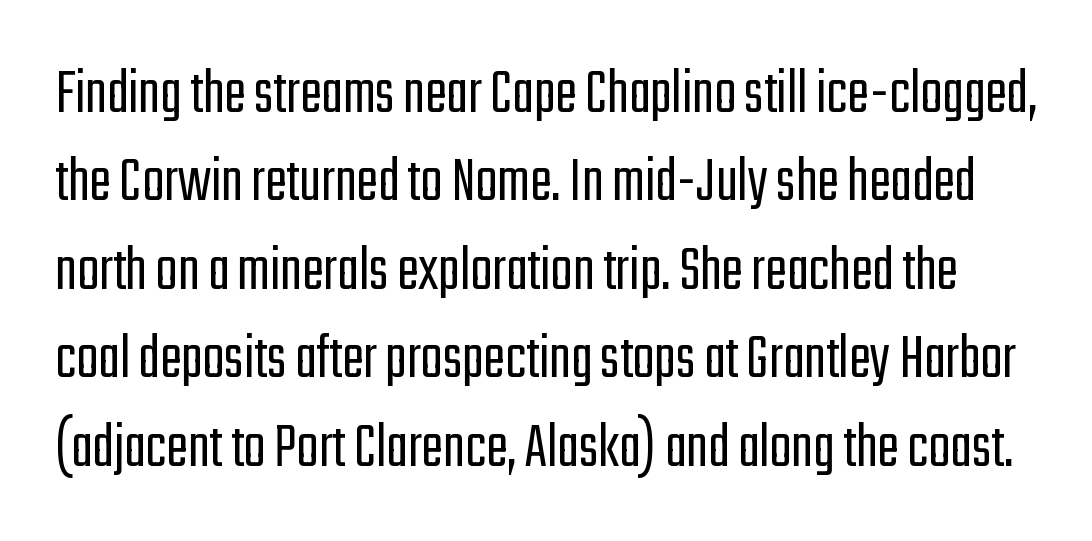
The image shows 65 px light, condensed sans-serif type, upright; set normal line spacing (1.36x), normal letter spacing, not underlined; low stroke contrast and a medium x-height.
